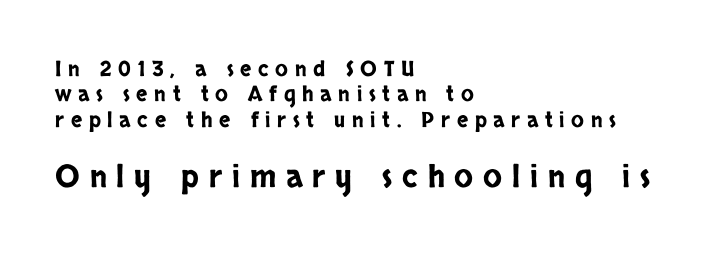
The image shows 31 px condensed sans-serif type, upright; set left-aligned, line spacing 1.21x, unusually wide letter spacing (+0.32 em), not underlined; the second (bottom) block is 1.48x larger; low stroke contrast and a large x-height.
